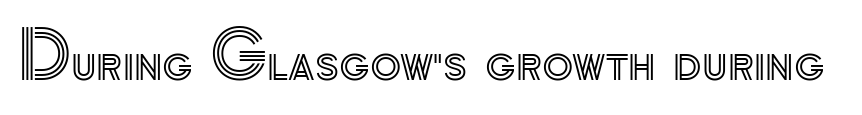
{"italic": "no", "width": "normal", "x_height": "small", "monospaced": "no", "underline": "no", "letter_spacing": "normal", "letter_spacing_em": 0.0, "glyph_px": 64}
